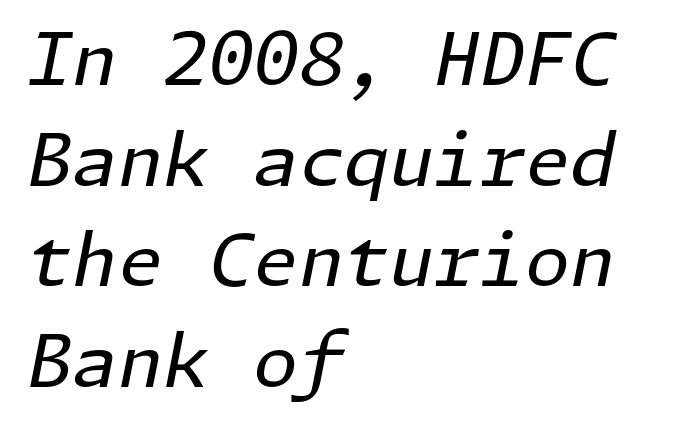
{"italic": "yes", "lean": "right", "slant_degrees": 11, "bold": "no", "weight": "regular", "width": "normal", "stroke_contrast": "low", "x_height": "medium", "underline": "no", "align": "left", "line_spacing": "normal", "line_spacing_ratio": 1.38, "letter_spacing": "normal", "letter_spacing_em": 0.0, "glyph_px": 73}
